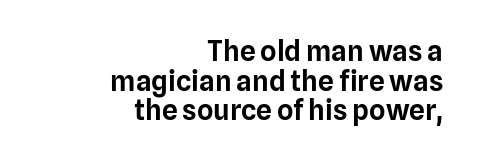
{"serif": "no", "italic": "no", "width": "normal", "stroke_contrast": "low", "x_height": "medium", "monospaced": "no", "underline": "no", "align": "right", "line_spacing": "tight", "line_spacing_ratio": 1.06, "letter_spacing": "normal", "letter_spacing_em": 0.0, "glyph_px": 28}
